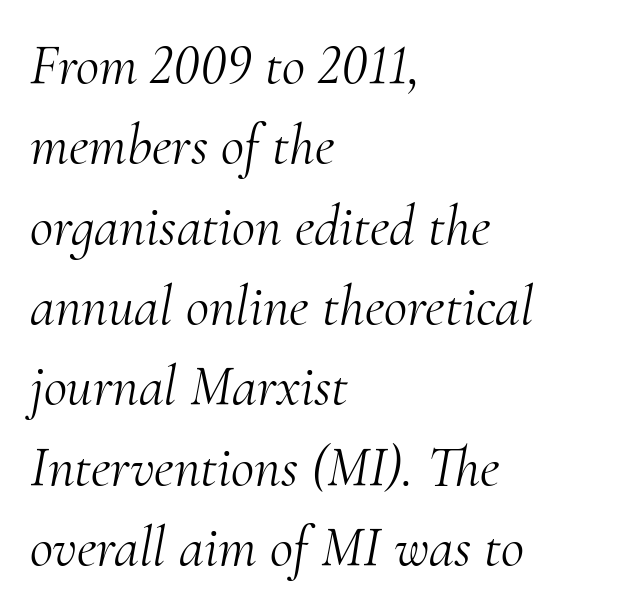
{"serif": "yes", "italic": "yes", "lean": "right", "slant_degrees": 10, "bold": "no", "weight": "light", "width": "normal", "stroke_contrast": "medium", "x_height": "small", "monospaced": "no", "underline": "no", "align": "left", "line_spacing": "normal", "line_spacing_ratio": 1.41, "letter_spacing": "normal", "letter_spacing_em": 0.0, "glyph_px": 57}
